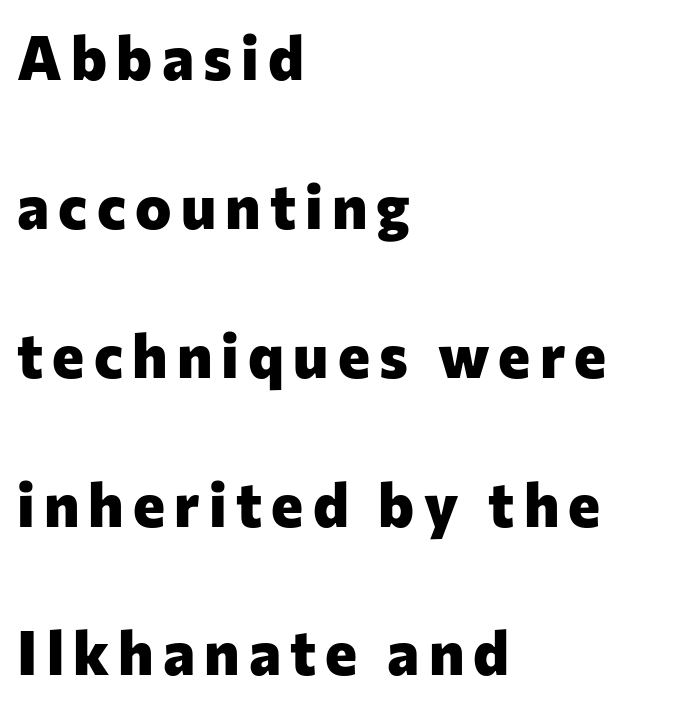
{"serif": "no", "italic": "no", "bold": "yes", "weight": "heavy", "width": "normal", "stroke_contrast": "low", "x_height": "medium", "monospaced": "no", "underline": "no", "align": "left", "line_spacing": "loose", "line_spacing_ratio": 2.44, "glyph_px": 61}
